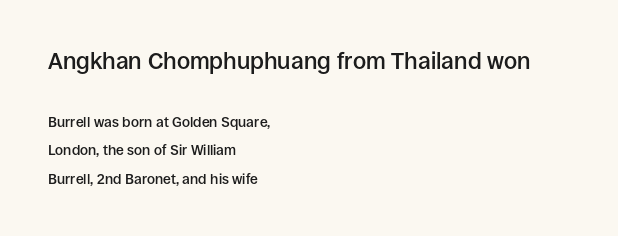
Q: Is the text bold? A: Semi-bold.
Q: Is the text italic (slanted)? A: No, it is upright.
Q: Is the text underlined? A: No.
Q: How is the paragraph aligned? A: Left-aligned.
Q: Is the spacing between letters normal or unusually wide? A: Normal.
Q: Is the spacing between lines tight, normal or loose? A: Loose.
Q: Which block of text is set in a larger size, the first (top) or the second (bottom)? A: The first (top) one.
